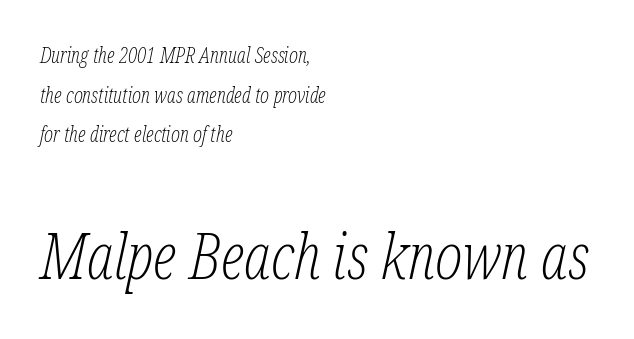
Q: Is the text bold? A: No.
Q: Is the text italic (slanted)? A: Yes, it leans right by about 12 degrees.
Q: Is the typeface a serif or a sans-serif typeface? A: Serif.
Q: Is the text underlined? A: No.
Q: How is the paragraph aligned? A: Left-aligned.
Q: Is the spacing between letters normal or unusually wide? A: Normal.
Q: Which block of text is set in a larger size, the first (top) or the second (bottom)? A: The second (bottom) one.
Q: Width (condensed, normal, or wide)? A: Condensed.
Q: Stroke contrast? A: Low.
Q: x-height? A: Medium.
Q: Monospaced? A: No.
